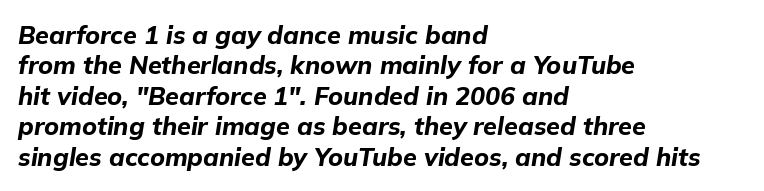
{"italic": "yes", "lean": "right", "slant_degrees": 9, "bold": "yes", "underline": "no", "align": "left", "line_spacing_ratio": 1.22, "letter_spacing": "normal", "letter_spacing_em": 0.0, "glyph_px": 25}
